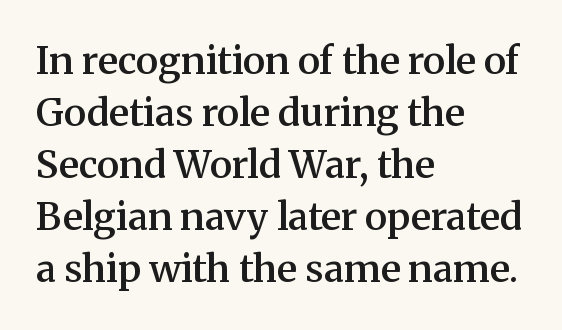
The image shows 38 px semibold serif type, upright; set left-aligned, normal line spacing (1.37x), normal letter spacing, not underlined; medium stroke contrast and a medium x-height.
